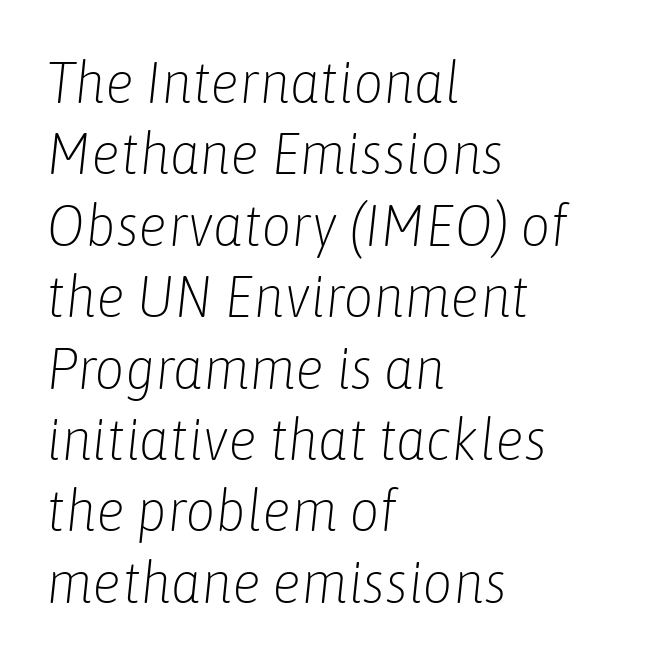
These lines are set flush left with a ragged right edge. These lines are rendered in a variable-pitch font. Glyph-to-glyph distance matches everyday printed text. Heaviness? Minimal to ordinary, like unemphasized prose. In terms of posture, this sample is oblique. Only glyphs here, with clear space below each row.
